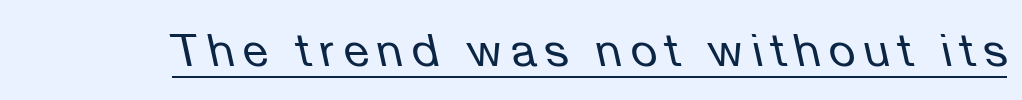
{"italic": "yes", "lean": "left", "slant_degrees": 12, "bold": "no", "weight": "regular", "width": "normal", "stroke_contrast": "low", "x_height": "medium", "monospaced": "no", "underline": "yes", "glyph_px": 46}
